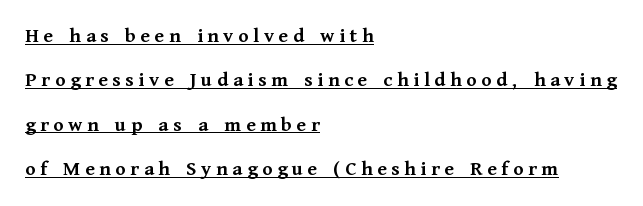
Short note: letters widely spaced. This sample is left-justified, so line endings fall wherever the words run out. The block of text is sparse from top to bottom, with ample space between rows. These words are printed bold, with thick strokes throughout. The font's upright variant was chosen for this text. Beneath each row of characters lies a ruled line.
